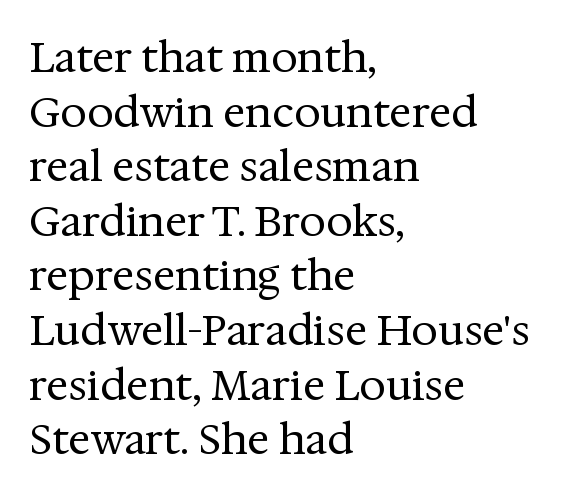
{"serif": "yes", "italic": "no", "bold": "no", "weight": "regular", "width": "normal", "stroke_contrast": "medium", "x_height": "medium", "monospaced": "no", "underline": "no", "align": "left", "line_spacing": "normal", "line_spacing_ratio": 1.3, "letter_spacing": "normal", "letter_spacing_em": 0.0, "glyph_px": 42}
